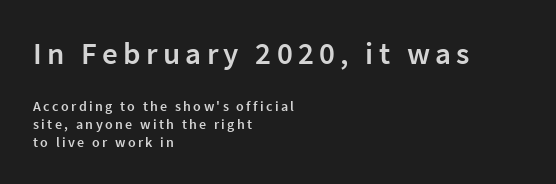
The image shows 31 px semibold sans-serif type, upright; set left-aligned, normal line spacing (1.27x), not underlined; the first (top) block is 2.21x larger; low stroke contrast and a medium x-height.
